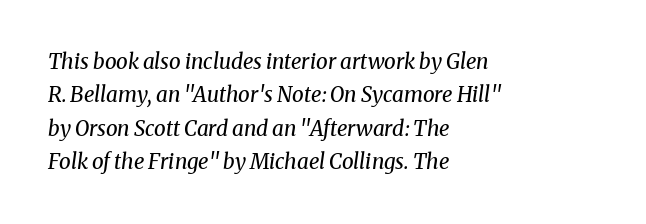
Q: Is the text bold? A: No.
Q: Is the text italic (slanted)? A: Yes, it leans right by about 8 degrees.
Q: Is the text underlined? A: No.
Q: How is the paragraph aligned? A: Left-aligned.
Q: Is the spacing between letters normal or unusually wide? A: Normal.
Q: Is the spacing between lines tight, normal or loose? A: Normal.
